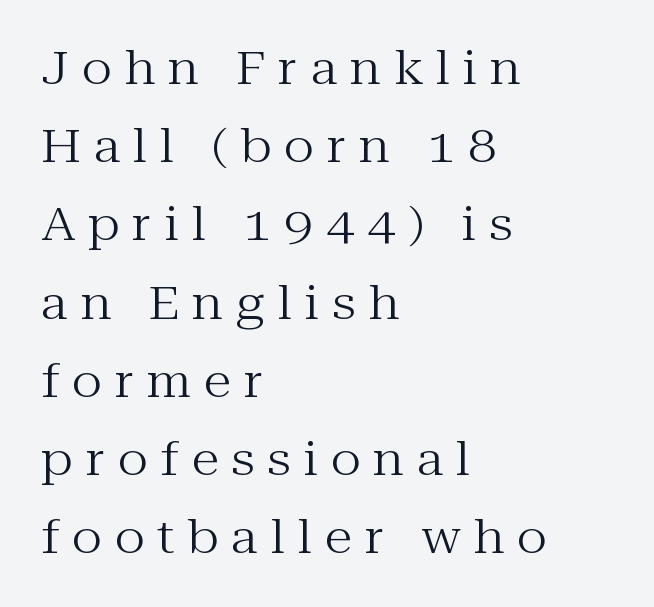
{"serif": "yes", "italic": "no", "bold": "no", "weight": "regular", "width": "normal", "stroke_contrast": "medium", "x_height": "medium", "monospaced": "no", "underline": "no", "align": "left", "line_spacing": "normal", "line_spacing_ratio": 1.7, "letter_spacing": "wide", "letter_spacing_em": 0.28, "glyph_px": 46}
